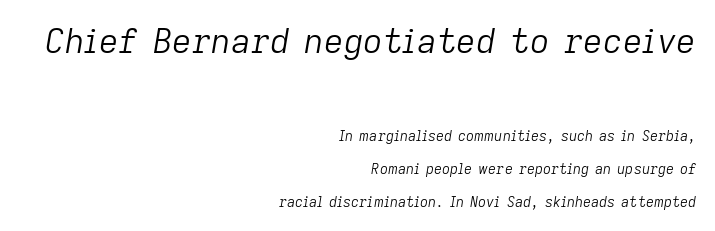
Bare-footed words on every line. Slanted lettering throughout. This block would shrink considerably if given ordinary leading; it's expanded now. Reading down the block, your eye finds every line finishing at a fixed right position. Two sizes are in play, and the larger belongs to the first block. The passage shown is not bold in any degree.
